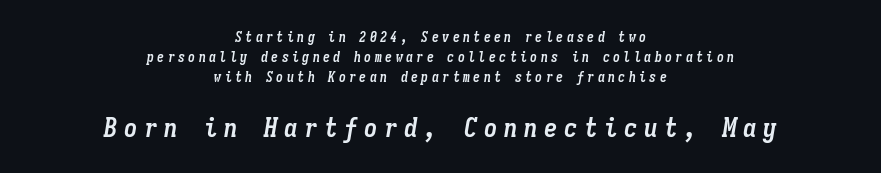
The image shows 27 px bold type, italic (leaning right); set centered, normal line spacing (1.43x), unusually wide letter spacing (+0.24 em), not underlined; the second (bottom) block is 1.93x larger.
